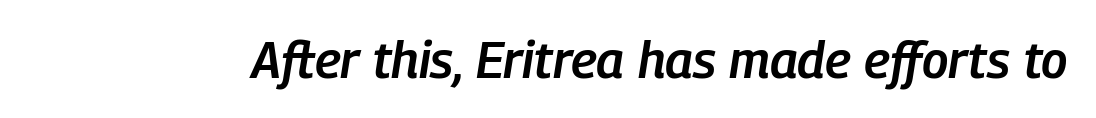
Look at the stroke-to-counter ratio: somewhat heavy, a semibold. You could call the tracking neutral — neither tight nor loose. You could not count columns in this text — the font is proportionally spaced. The space directly below the letters is spotless.
